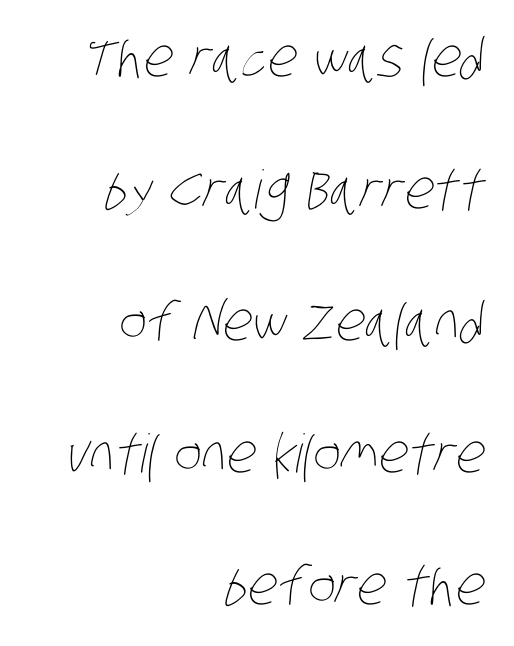
The image shows 53 px thin, condensed type; set right-aligned, loose line spacing (2.49x), normal letter spacing, not underlined; low stroke contrast and a large x-height.
